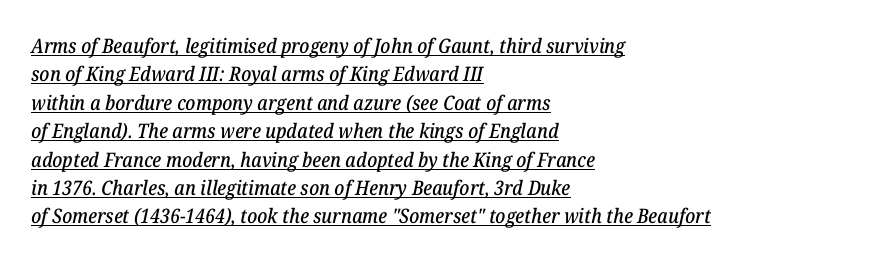
The image shows 20 px text type, italic (leaning right); set left-aligned, normal line spacing (1.42x), normal letter spacing, underlined.
